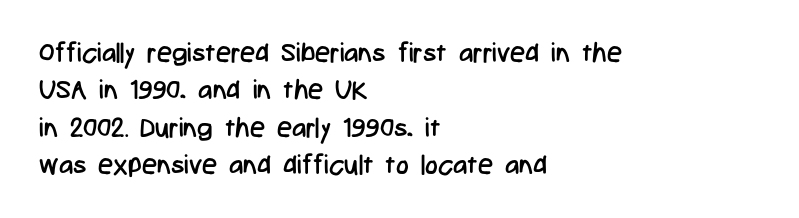
Interline gaps are of average width in this sample. Inter-character spacing is left at the font's built-in metrics. If you drew a line through each stem, it would be perfectly vertical. Words float on clear page, feet unadorned. Each line starts at the same left margin while the right side varies.
